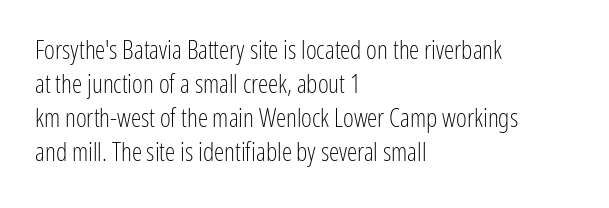
The image shows 26 px text type, upright; set left-aligned, normal line spacing (1.31x), normal letter spacing, not underlined.
